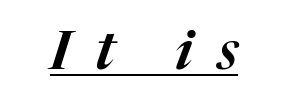
The image shows 54 px text type, italic (leaning right); set unusually wide letter spacing (+0.45 em), underlined; medium stroke contrast and a medium x-height.
